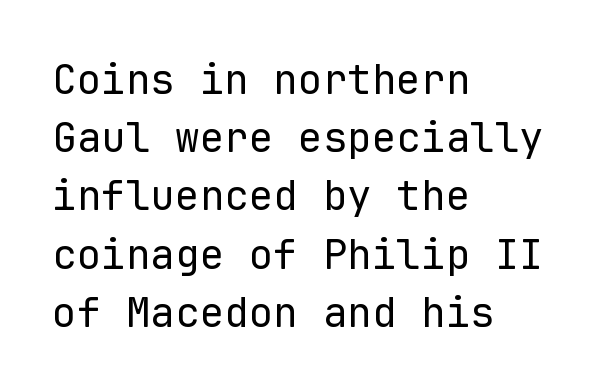
The baseline area is clear. The paragraph has a hard left edge and a soft right edge. Ink coverage per letter is moderate at most. Words appear dense and cohesive because spacing is normal. Posture: vertical. These lines are rendered in a fixed-pitch font.
